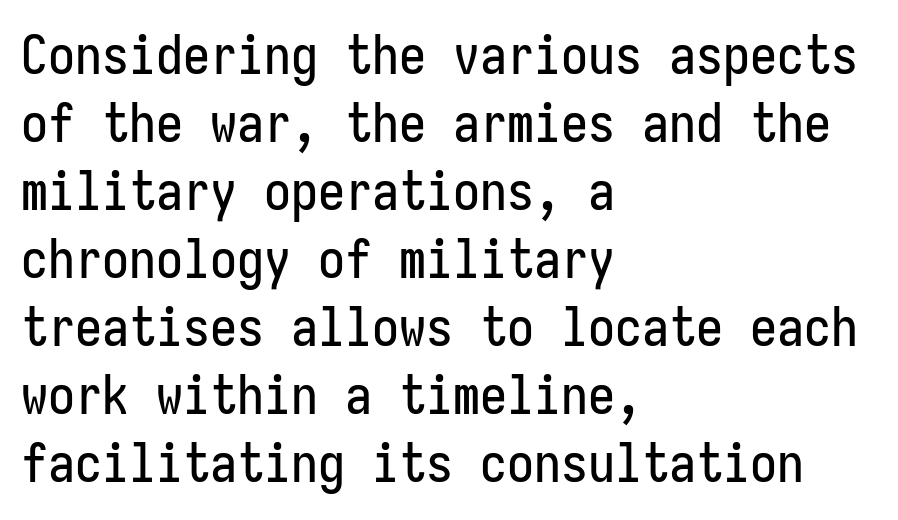
{"serif": "no", "italic": "no", "width": "condensed", "stroke_contrast": "low", "x_height": "medium", "monospaced": "yes", "underline": "no", "align": "left", "line_spacing": "normal", "line_spacing_ratio": 1.26, "letter_spacing": "normal", "letter_spacing_em": 0.0, "glyph_px": 54}
